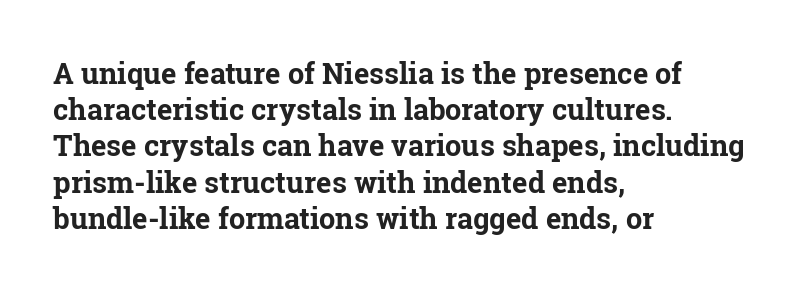
Weight check: bold — yes, fully. Regular leading. Compared with typical body copy, the letter spacing here is the same. Each letter keeps its own natural width here, so spacing adapts to shape. Serifs: yes, visible at the terminals of the letterforms. Do the letters lean? They stand straight.
